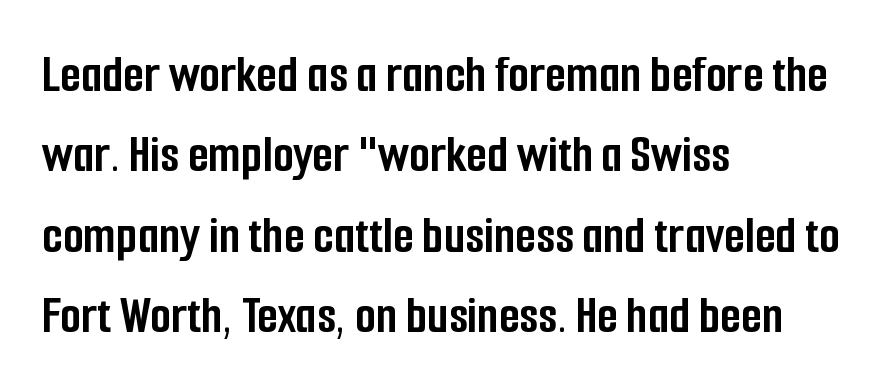
The lettering stays uniformly vertical, giving the passage a roman look. In terms of letterspacing, this is plain default setting. Honestly, the row spacing looks completely unremarkable. A dark, heavy texture on the line: the type is bold. Underlining? Definitely not there.
